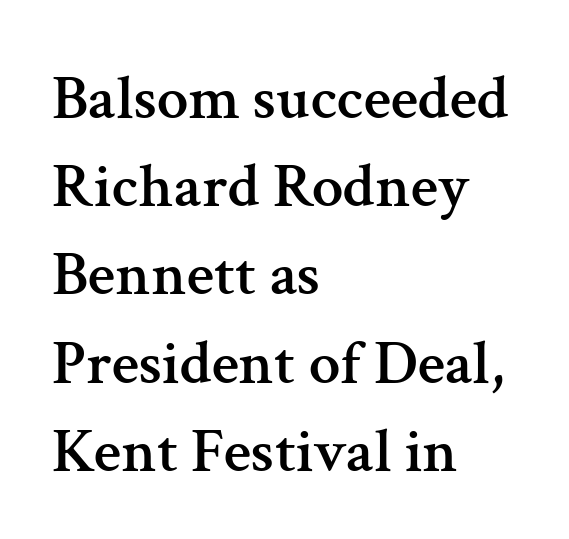
The designer went with a serif here, giving each stem small feet. These lines stack with their left ends in a neat column. The passage shown is typed in a proportional face where columns would drift. This block has exactly the height ordinary leading produces. No extra tracking has been applied to these lines.
